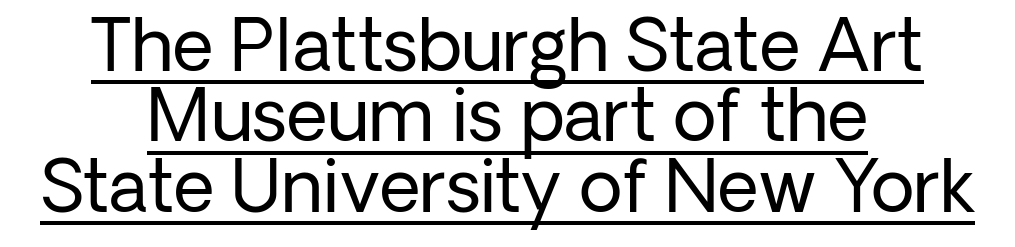
Q: Is the text bold? A: No.
Q: Is the text italic (slanted)? A: No, it is upright.
Q: Is the typeface a serif or a sans-serif typeface? A: Sans-serif.
Q: Is the text underlined? A: Yes.
Q: How is the paragraph aligned? A: Centered.
Q: Is the spacing between letters normal or unusually wide? A: Normal.
Q: Is the spacing between lines tight, normal or loose? A: Tight.
Q: Width (condensed, normal, or wide)? A: Normal.
Q: Stroke contrast? A: Low.
Q: x-height? A: Medium.
Q: Monospaced? A: No.
